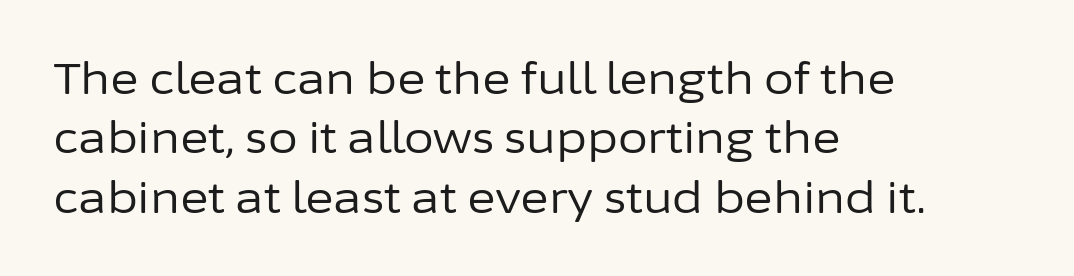
{"serif": "no", "italic": "no", "bold": "no", "weight": "regular", "width": "normal", "stroke_contrast": "low", "x_height": "medium", "monospaced": "no", "underline": "no", "align": "left", "line_spacing": "normal", "line_spacing_ratio": 1.38, "letter_spacing": "normal", "letter_spacing_em": 0.0, "glyph_px": 43}
